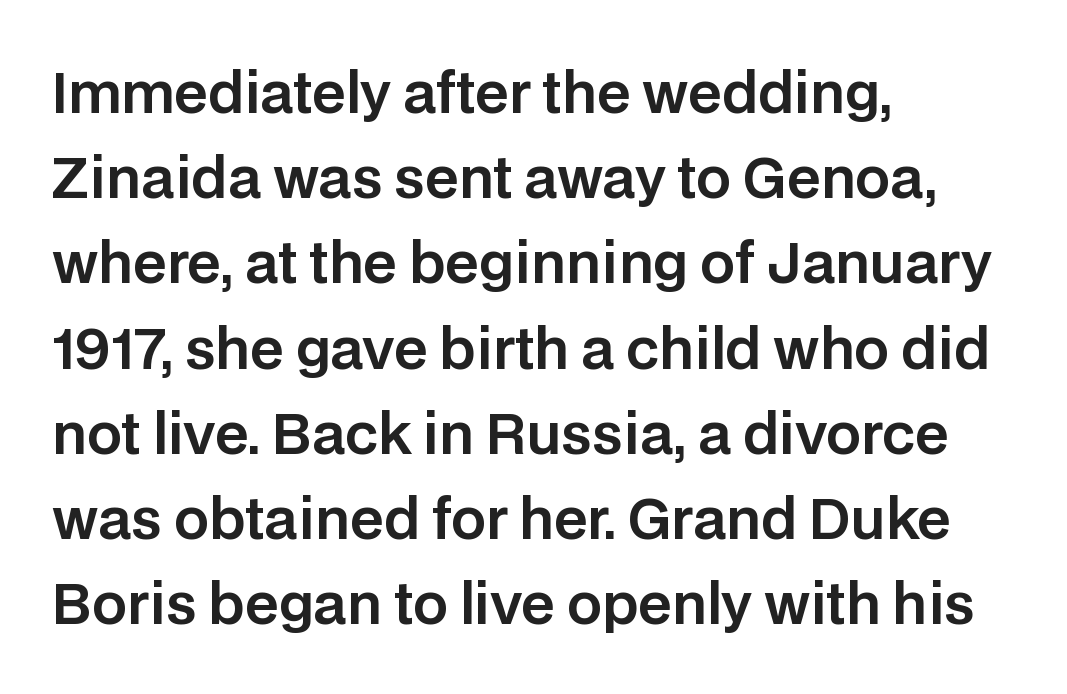
The image shows 55 px sans-serif type, upright; set left-aligned, normal line spacing (1.55x), normal letter spacing, not underlined; low stroke contrast and a large x-height.
